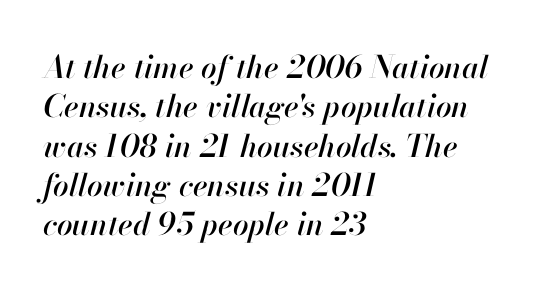
Q: Is the text italic (slanted)? A: Yes, it leans right by about 13 degrees.
Q: Is the text underlined? A: No.
Q: How is the paragraph aligned? A: Left-aligned.
Q: Is the spacing between letters normal or unusually wide? A: Normal.
Q: Is the spacing between lines tight, normal or loose? A: Normal.
Q: Width (condensed, normal, or wide)? A: Normal.
Q: Stroke contrast? A: High.
Q: x-height? A: Small.
Q: Monospaced? A: No.
